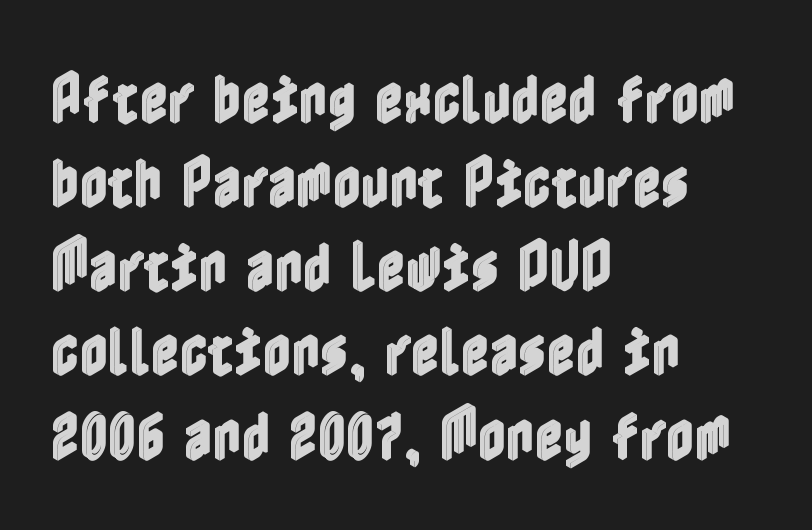
Q: Is the text italic (slanted)? A: No, it is upright.
Q: Is the text underlined? A: No.
Q: How is the paragraph aligned? A: Left-aligned.
Q: Is the spacing between letters normal or unusually wide? A: Normal.
Q: Is the spacing between lines tight, normal or loose? A: Normal.
Q: Width (condensed, normal, or wide)? A: Condensed.
Q: x-height? A: Medium.
